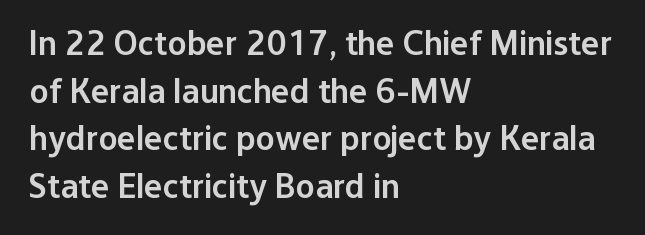
The image shows 35 px semibold sans-serif type, upright; set left-aligned, normal line spacing (1.36x), normal letter spacing, not underlined; low stroke contrast and a medium x-height.
